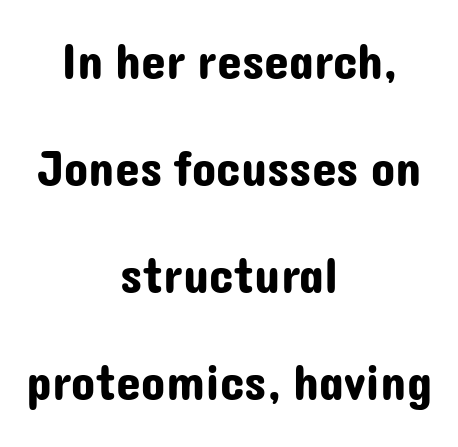
Q: Is the text italic (slanted)? A: No, it is upright.
Q: Is the typeface a serif or a sans-serif typeface? A: Sans-serif.
Q: Is the text underlined? A: No.
Q: How is the paragraph aligned? A: Centered.
Q: Is the spacing between letters normal or unusually wide? A: Normal.
Q: Is the spacing between lines tight, normal or loose? A: Loose.
Q: Width (condensed, normal, or wide)? A: Normal.
Q: Stroke contrast? A: Low.
Q: x-height? A: Medium.
Q: Monospaced? A: No.
